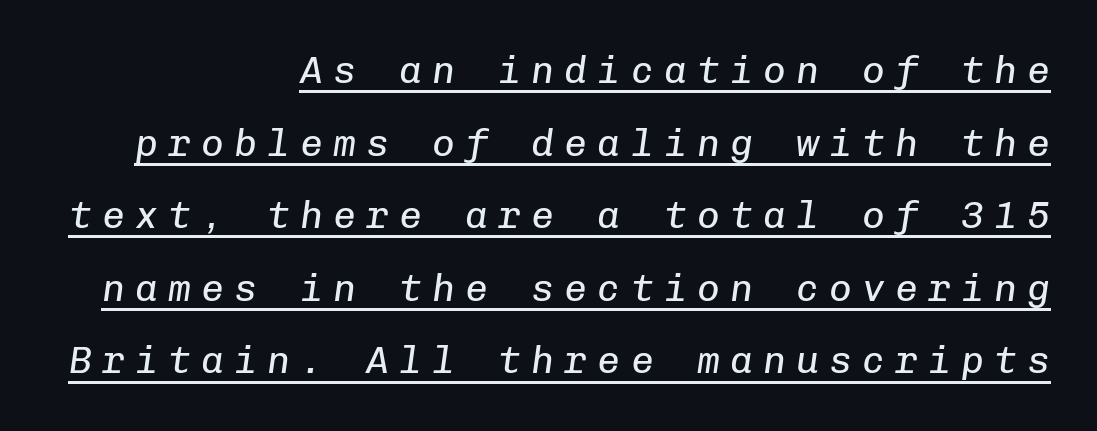
{"italic": "yes", "lean": "right", "slant_degrees": 8, "bold": "no", "weight": "regular", "width": "normal", "stroke_contrast": "low", "x_height": "medium", "monospaced": "yes", "underline": "yes", "align": "right", "line_spacing": "loose", "line_spacing_ratio": 1.91, "letter_spacing": "wide", "letter_spacing_em": 0.27, "glyph_px": 38}
